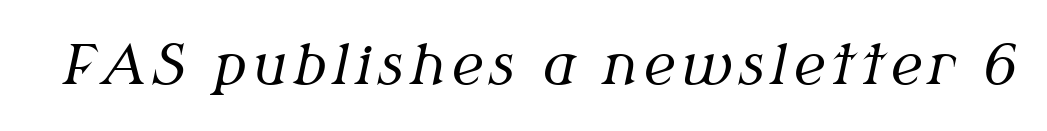
This is oblique type, the kind used for emphasis or titles. Each letter's strokes conclude with small projecting serifs. Clear beneath every line of the passage. Do the characters align in a grid? No, the font is proportional. The characters are drawn with everyday or finer stroke widths.
